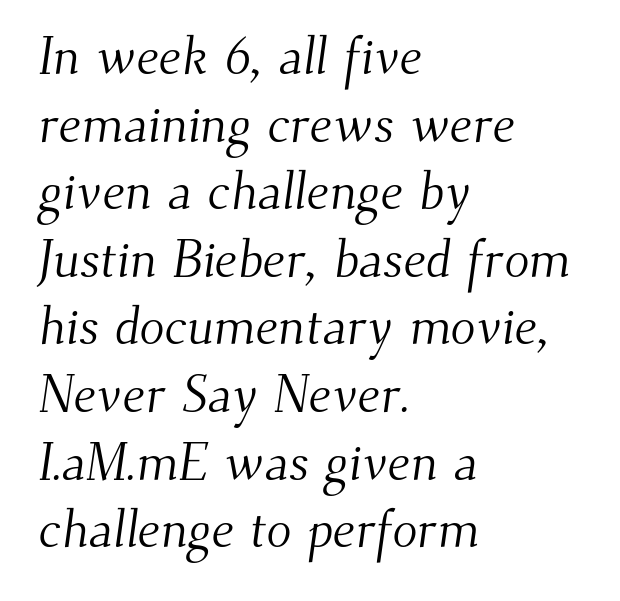
{"serif": "yes", "bold": "no", "weight": "light", "width": "normal", "stroke_contrast": "medium", "x_height": "small", "monospaced": "no", "underline": "no", "align": "left", "line_spacing": "normal", "line_spacing_ratio": 1.3, "letter_spacing": "normal", "letter_spacing_em": 0.0, "glyph_px": 52}
